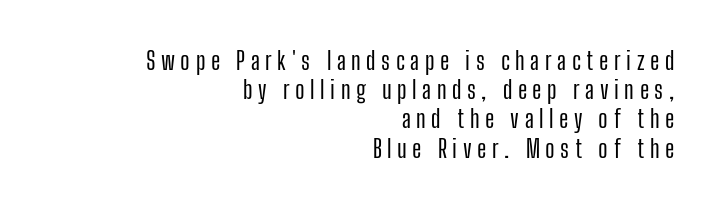
The image shows 25 px text type, upright; set right-aligned, line spacing 1.17x, unusually wide letter spacing (+0.22 em), not underlined.
